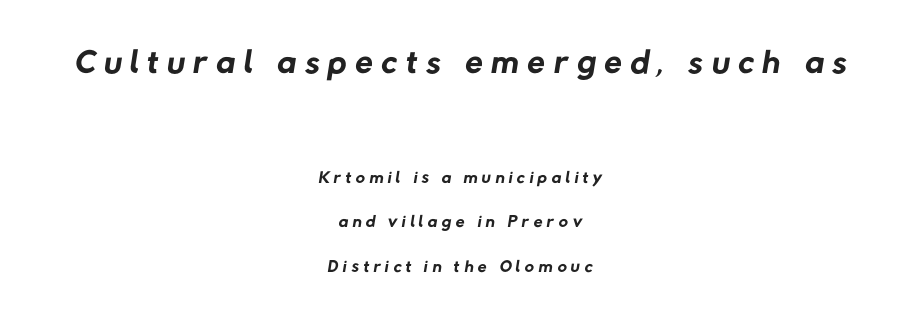
Compare the two chunks: the upper has the greater cap height. A clean baseline with only descenders dipping below it. No extra ink here — the face is not bold. This sample has the flowing, uneven cadence of proportional lettering. Notice how the passage keeps no hard edge, just a central spine. Serifs: no, the terminals of the letterforms are clean.
